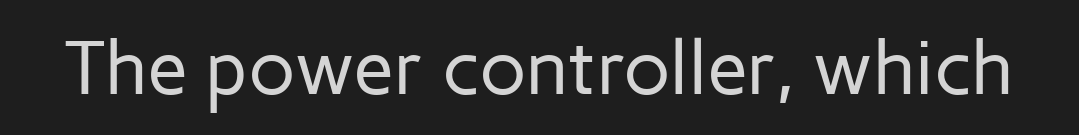
{"serif": "no", "italic": "no", "bold": "no", "weight": "regular", "width": "normal", "stroke_contrast": "low", "x_height": "medium", "monospaced": "no", "underline": "no", "letter_spacing": "normal", "letter_spacing_em": 0.0, "glyph_px": 75}
